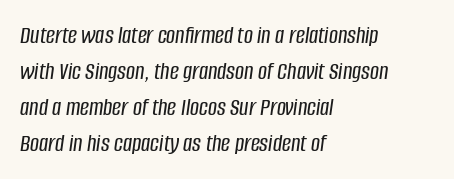
The image shows 25 px text type, italic (leaning right); set left-aligned, normal line spacing (1.44x), normal letter spacing, not underlined.
